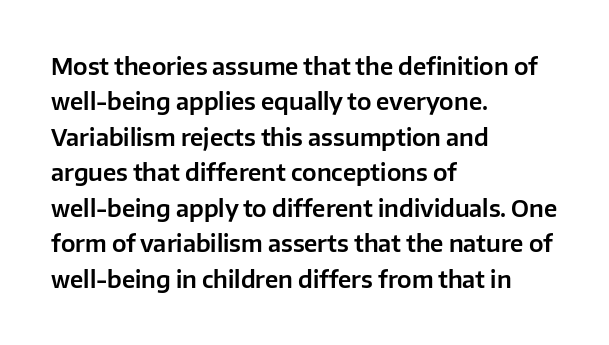
The image shows 23 px text type, upright; set left-aligned, normal line spacing (1.54x), normal letter spacing, not underlined.
